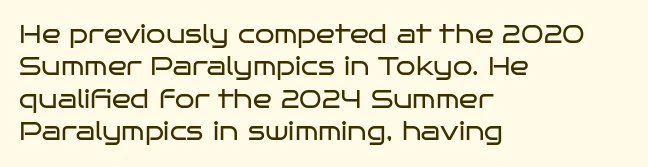
The words here are not underlined. Whoever set this chose a conventional vertical rhythm. Honestly, the letter spacing is just normal — you wouldn't notice it. Tall strokes in this sample are plumb rather than angled. Compared with a centered layout, this one pins lines to the left instead. The weight tops out at a normal text grade.
